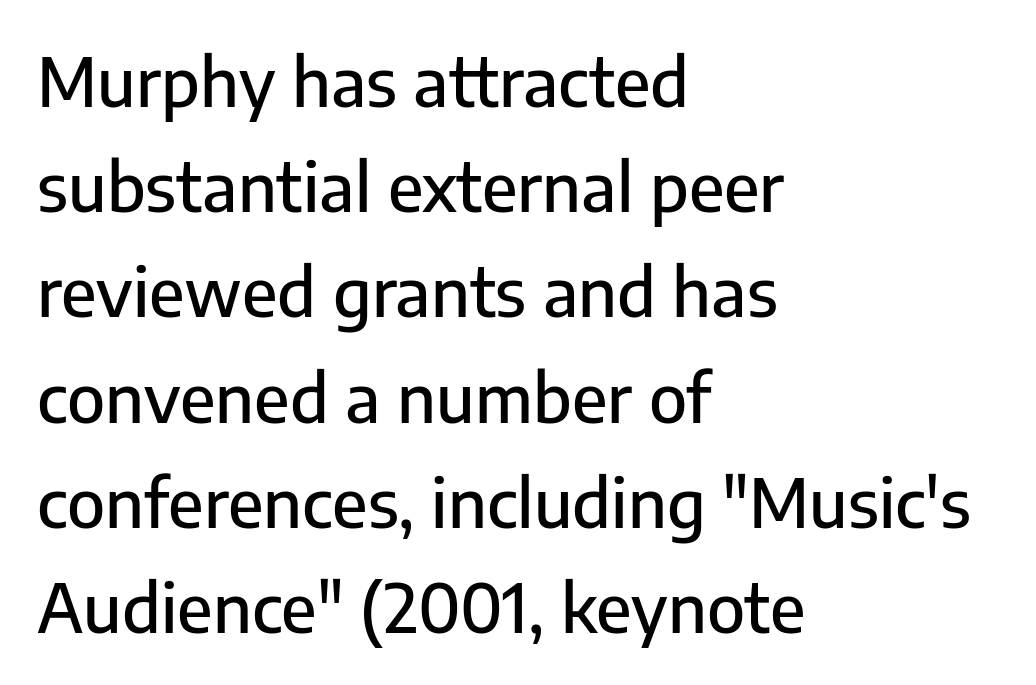
{"serif": "no", "italic": "no", "width": "normal", "stroke_contrast": "low", "x_height": "medium", "monospaced": "no", "underline": "no", "align": "left", "line_spacing": "normal", "line_spacing_ratio": 1.57, "letter_spacing": "normal", "letter_spacing_em": 0.0, "glyph_px": 67}
